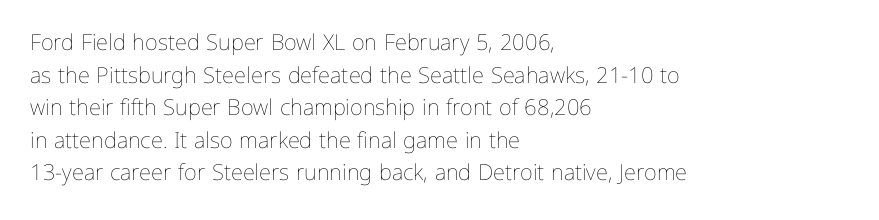
Rows of type keep a routine distance in the vertical direction. The space beneath each line is pristine and unruled. Which margin do the lines hug? The left one — the right edge is uneven. The letterforms sit shoulder to shoulder at normal distance.
